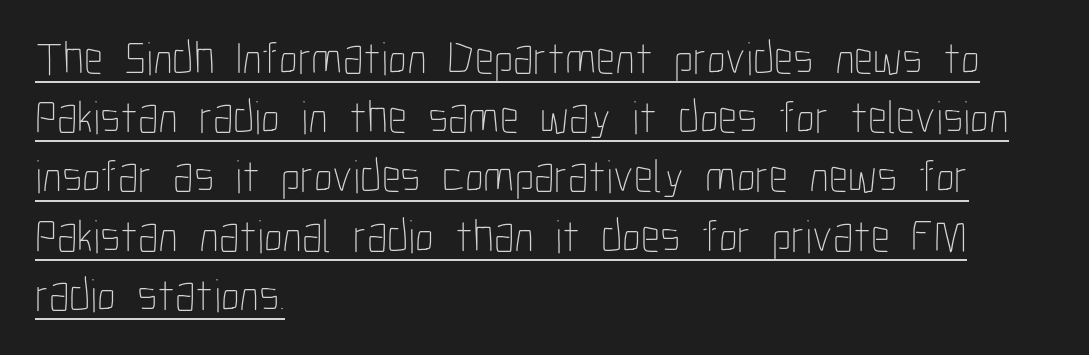
Bold? No — there's no thickening of the strokes. This sample keeps an unexceptional amount of space between lines. How are the letters spaced? Ordinarily, with no added tracking. Alignment: flush left.
